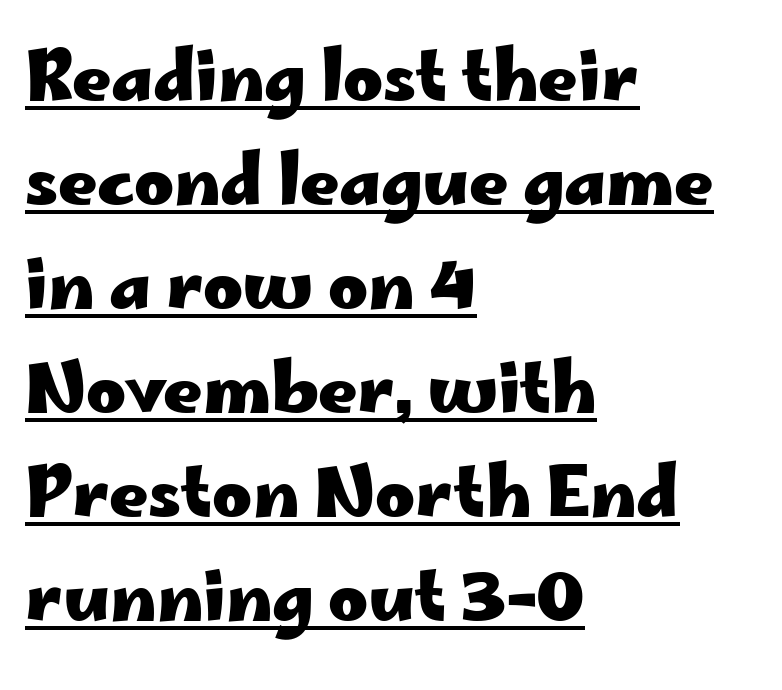
Q: Is the text bold? A: Yes.
Q: Is the text italic (slanted)? A: No, it is upright.
Q: Is the typeface a serif or a sans-serif typeface? A: Sans-serif.
Q: Is the text underlined? A: Yes.
Q: How is the paragraph aligned? A: Left-aligned.
Q: Is the spacing between letters normal or unusually wide? A: Normal.
Q: Is the spacing between lines tight, normal or loose? A: Normal.
Q: Width (condensed, normal, or wide)? A: Wide.
Q: Stroke contrast? A: Low.
Q: x-height? A: Small.
Q: Monospaced? A: No.
